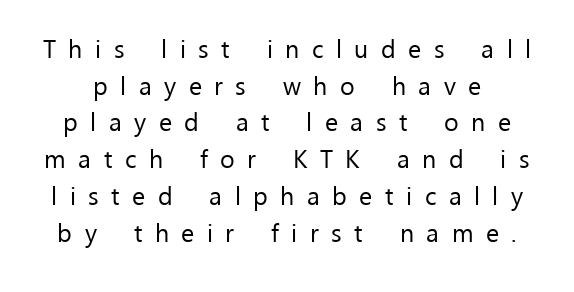
Q: Is the text bold? A: No.
Q: Is the text italic (slanted)? A: No, it is upright.
Q: Is the text underlined? A: No.
Q: Is the spacing between letters normal or unusually wide? A: Unusually wide.
Q: Is the spacing between lines tight, normal or loose? A: Normal.
